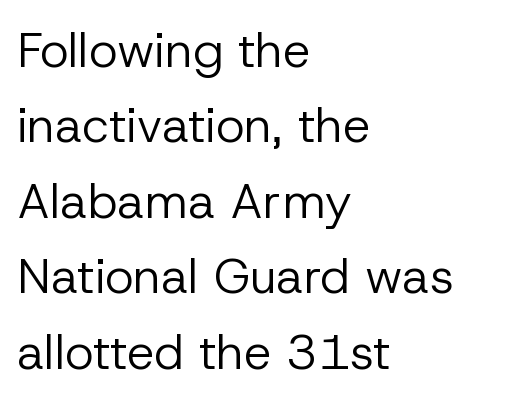
Q: Is the text bold? A: No.
Q: Is the text italic (slanted)? A: No, it is upright.
Q: Is the typeface a serif or a sans-serif typeface? A: Sans-serif.
Q: Is the text underlined? A: No.
Q: How is the paragraph aligned? A: Left-aligned.
Q: Is the spacing between letters normal or unusually wide? A: Normal.
Q: Is the spacing between lines tight, normal or loose? A: Normal.
Q: Width (condensed, normal, or wide)? A: Normal.
Q: Stroke contrast? A: Low.
Q: x-height? A: Medium.
Q: Monospaced? A: No.
